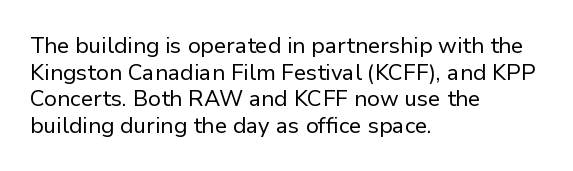
{"italic": "no", "bold": "no", "underline": "no", "align": "left", "line_spacing_ratio": 1.21, "letter_spacing": "normal", "letter_spacing_em": 0.0, "glyph_px": 22}
